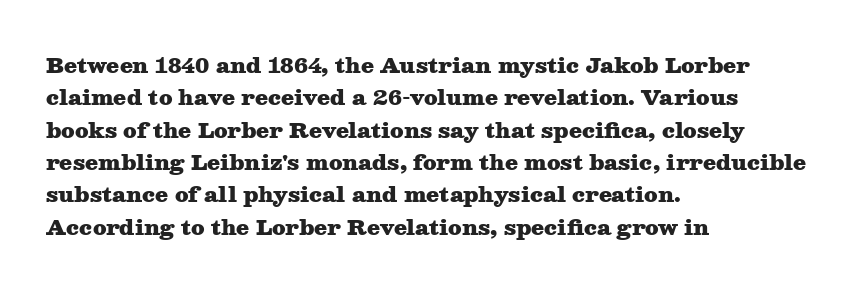
{"italic": "no", "bold": "yes", "underline": "no", "align": "left", "line_spacing": "normal", "line_spacing_ratio": 1.54, "letter_spacing": "normal", "letter_spacing_em": 0.0, "glyph_px": 21}
